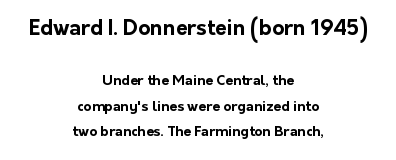
{"italic": "no", "bold": "yes", "underline": "no", "align": "center", "line_spacing_ratio": 1.83, "letter_spacing": "normal", "letter_spacing_em": 0.0, "larger_block": "first", "size_ratio": 1.5, "glyph_px": 21}
